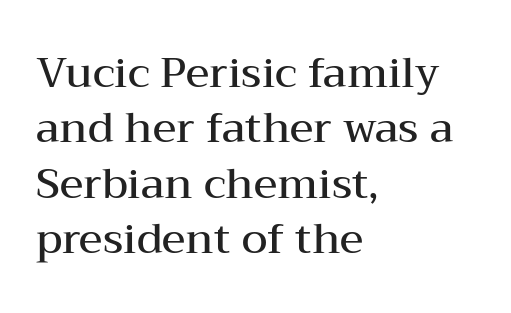
The image shows 42 px semibold, wide serif type, upright; set left-aligned, normal line spacing (1.32x), normal letter spacing, not underlined; medium stroke contrast and a medium x-height.
